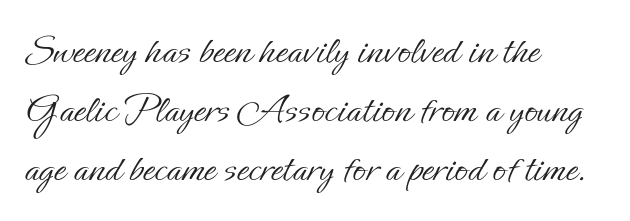
The image shows 43 px light type; set left-aligned, normal line spacing (1.37x), normal letter spacing, not underlined; low stroke contrast and a small x-height.
